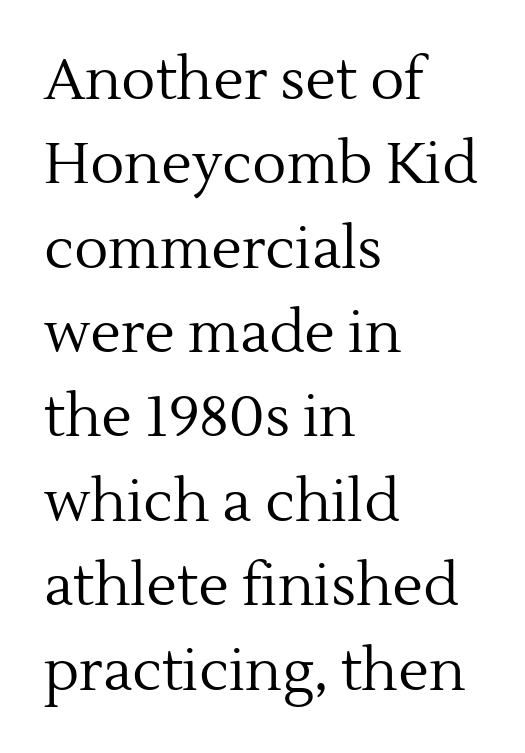
Q: Is the text bold? A: No.
Q: Is the text italic (slanted)? A: No, it is upright.
Q: Is the typeface a serif or a sans-serif typeface? A: Serif.
Q: Is the text underlined? A: No.
Q: How is the paragraph aligned? A: Left-aligned.
Q: Is the spacing between letters normal or unusually wide? A: Normal.
Q: Is the spacing between lines tight, normal or loose? A: Normal.
Q: Width (condensed, normal, or wide)? A: Normal.
Q: x-height? A: Medium.
Q: Monospaced? A: No.
